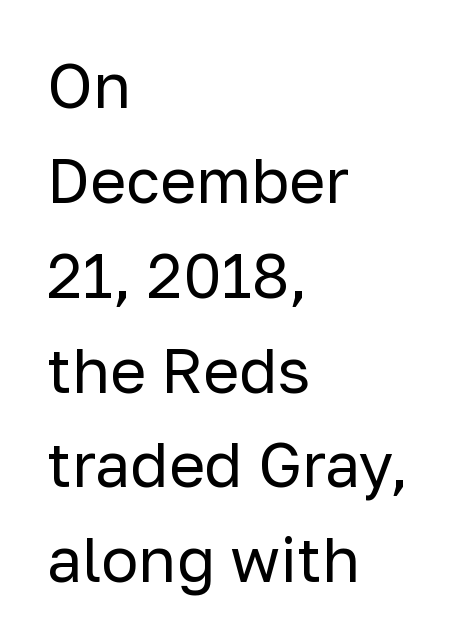
The image shows 62 px regular-weight sans-serif type, upright; set left-aligned, normal line spacing (1.53x), normal letter spacing, not underlined; low stroke contrast and a medium x-height.
